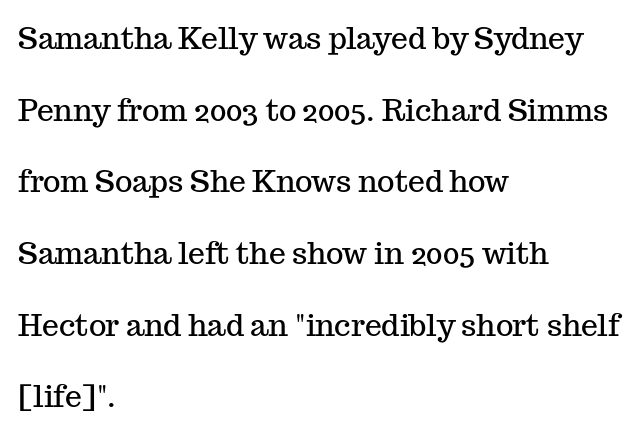
Q: Is the text italic (slanted)? A: No, it is upright.
Q: Is the typeface a serif or a sans-serif typeface? A: Serif.
Q: Is the text underlined? A: No.
Q: How is the paragraph aligned? A: Left-aligned.
Q: Is the spacing between letters normal or unusually wide? A: Normal.
Q: Is the spacing between lines tight, normal or loose? A: Loose.
Q: Width (condensed, normal, or wide)? A: Normal.
Q: Stroke contrast? A: Medium.
Q: x-height? A: Medium.
Q: Monospaced? A: No.
